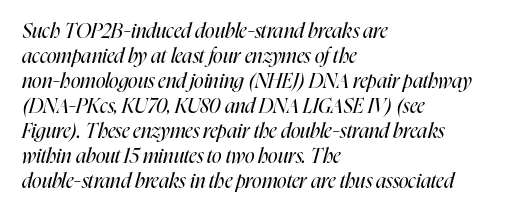
The image shows 20 px text type, italic (leaning right); set left-aligned, normal line spacing (1.25x), normal letter spacing, not underlined.
